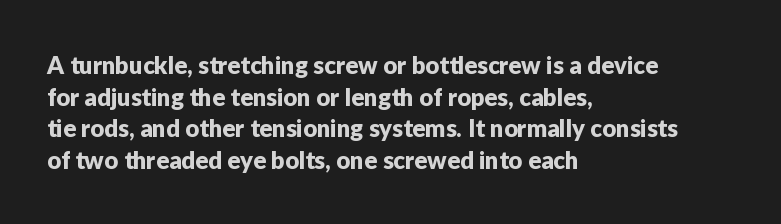
The image shows 24 px text type, upright; set left-aligned, normal line spacing (1.32x), normal letter spacing, not underlined.
